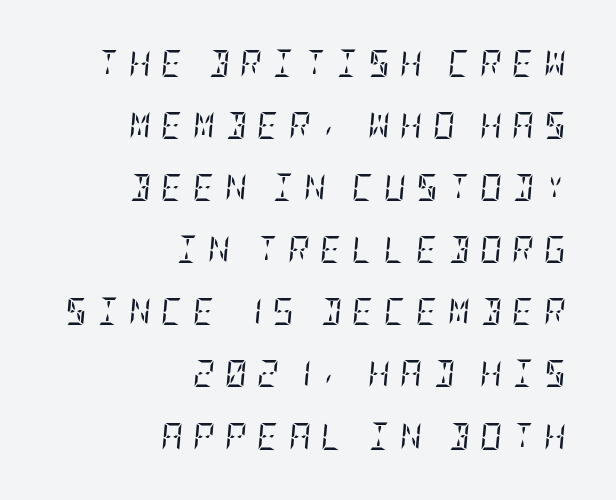
The line texture is sparse and dotted thanks to wide tracking. Each line ends at the same right margin while the left side varies. The typography opts for an oblique posture over an upright one. A clean baseline with only descenders dipping below it.
